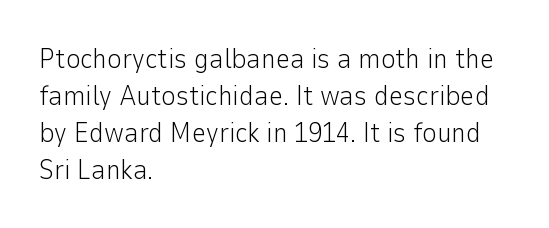
Descenders are the only things crossing below the line. The setting favours the left margin, as ordinary paragraphs usually do. The strokes are not fattened; the text isn't bold. Inter-character spacing is left at the font's built-in metrics.
